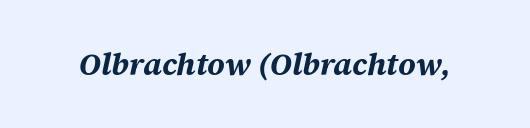
Q: Is the text bold? A: Yes.
Q: Is the text italic (slanted)? A: Yes, it leans right by about 12 degrees.
Q: Is the text underlined? A: No.
Q: Is the spacing between letters normal or unusually wide? A: Normal.
Q: Width (condensed, normal, or wide)? A: Normal.
Q: Stroke contrast? A: Medium.
Q: x-height? A: Large.
Q: Monospaced? A: No.
